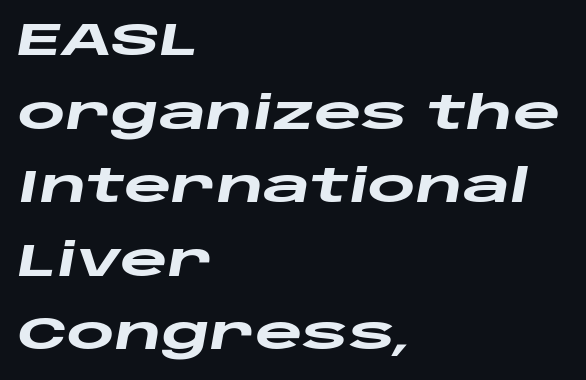
Q: Is the text bold? A: Yes.
Q: Is the text italic (slanted)? A: Yes, it leans right by about 10 degrees.
Q: Is the text underlined? A: No.
Q: How is the paragraph aligned? A: Left-aligned.
Q: Is the spacing between letters normal or unusually wide? A: Normal.
Q: Is the spacing between lines tight, normal or loose? A: Normal.
Q: Width (condensed, normal, or wide)? A: Wide.
Q: Stroke contrast? A: Low.
Q: x-height? A: Large.
Q: Monospaced? A: No.
